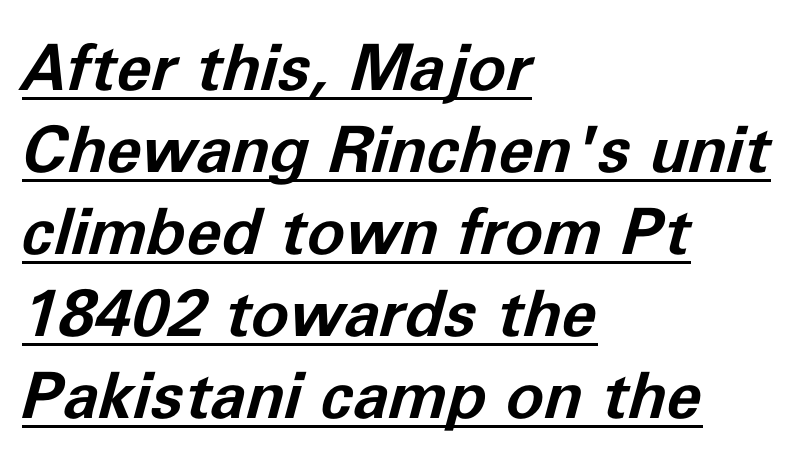
Line beginnings align vertically; line endings do not. Character widths vary here, with narrow letters taking less room than wide ones. Students, observe: this is what conventionally led text looks like. Typographic density is high because the face is bold. Students, observe the line beneath the letters — that is underlining.
